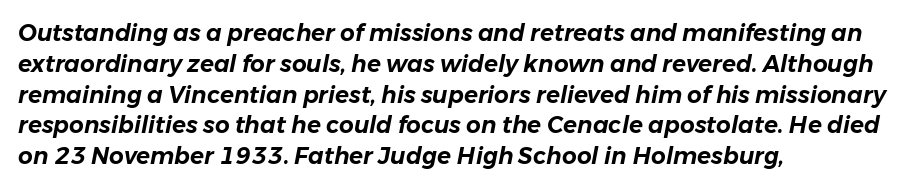
The image shows 23 px text type, italic (leaning right); set left-aligned, normal line spacing (1.34x), normal letter spacing, not underlined.
